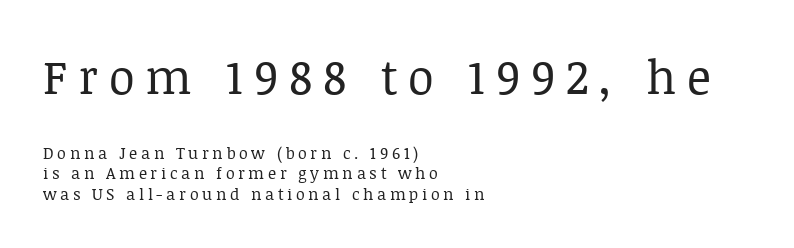
The image shows 47 px regular-weight serif type, upright; set left-aligned, normal line spacing (1.28x), unusually wide letter spacing (+0.23 em), not underlined; the first (top) block is 2.94x larger; low stroke contrast and a large x-height.
